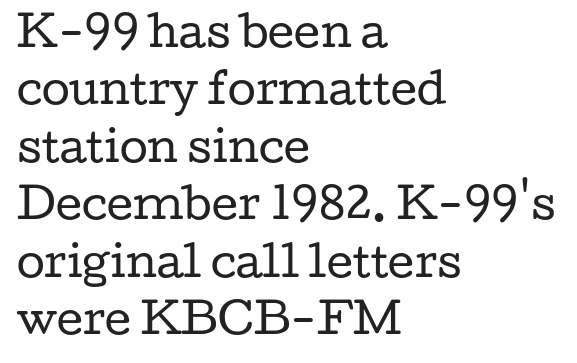
Notice how the stems are strictly vertical — no italics here. On a weight scale, this lands at 450 or below. Is there much room between lines? A standard amount, neither cramped nor airy. Descenders hang freely into open space. The face used here is seriffed, in the tradition of book romans.
